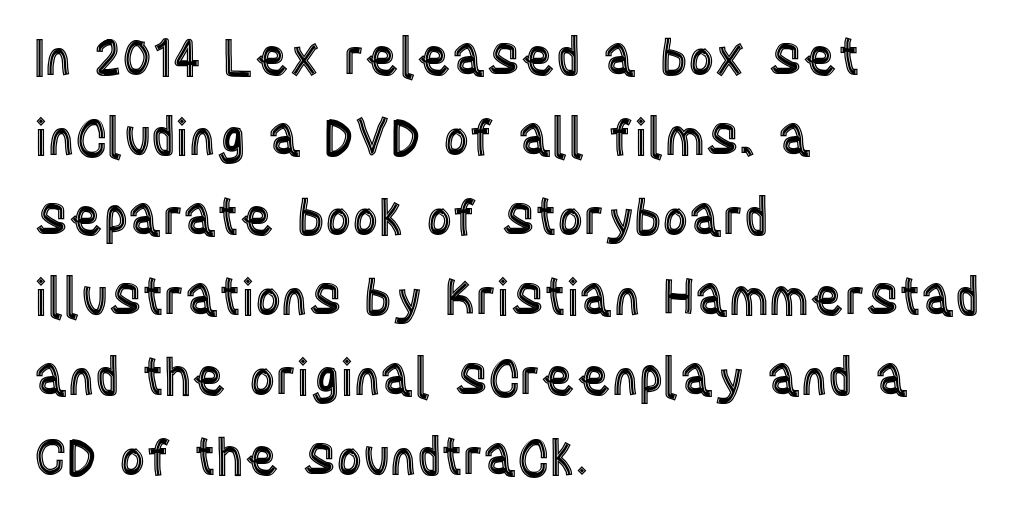
The image shows 50 px condensed type, upright; set left-aligned, normal line spacing (1.6x), normal letter spacing, not underlined; a large x-height.
